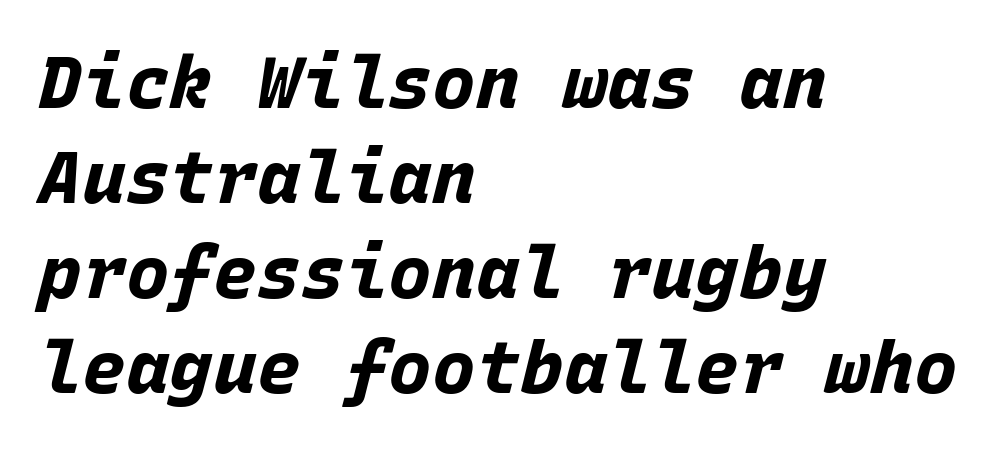
The image shows 73 px bold type, italic (leaning right), monospaced; set left-aligned, normal line spacing (1.3x), normal letter spacing, not underlined; low stroke contrast and a large x-height.
